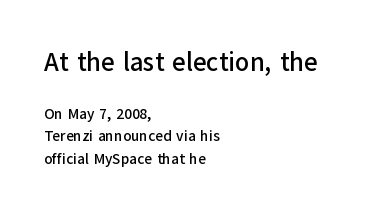
{"italic": "no", "underline": "no", "align": "left", "line_spacing": "normal", "line_spacing_ratio": 1.48, "letter_spacing": "normal", "letter_spacing_em": 0.0, "larger_block": "first", "size_ratio": 1.73, "glyph_px": 26}
